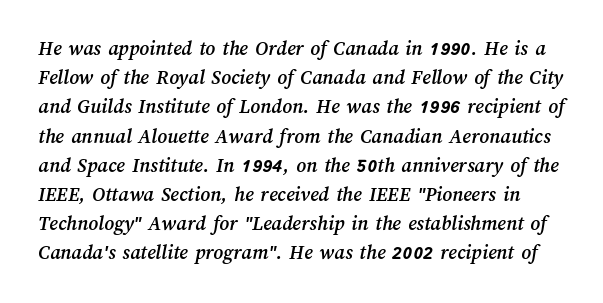
{"underline": "no", "line_spacing": "normal", "line_spacing_ratio": 1.39, "letter_spacing": "normal", "letter_spacing_em": 0.0, "glyph_px": 21}
